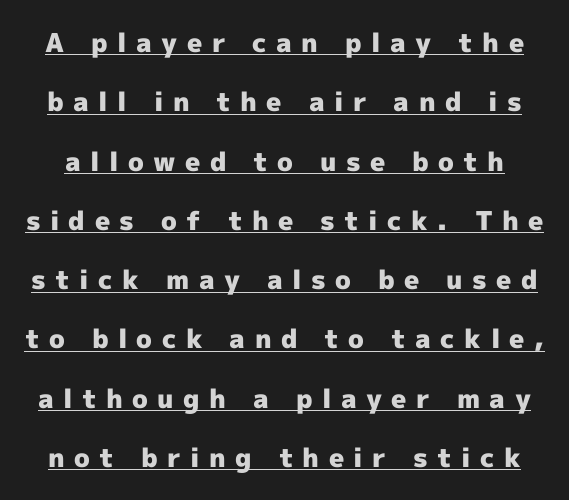
This rendering features underlined lettering. The letters are bold, with thick, heavy strokes. The letters are spread apart with noticeably loose tracking. Compared with typical paragraphs, the rows here are farther apart. This sample uses an upright cut, with every glyph sitting square on the baseline.
